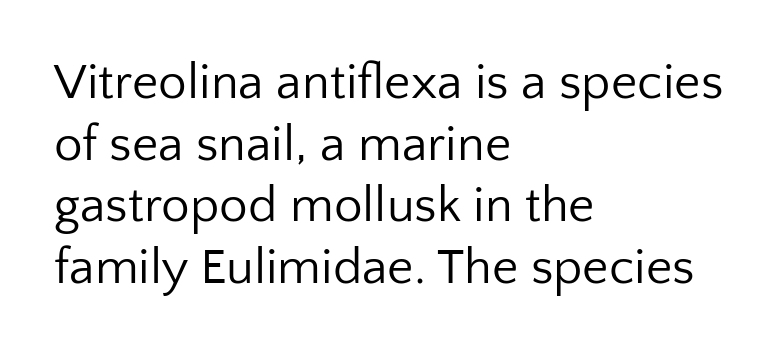
Q: Is the text bold? A: No.
Q: Is the text italic (slanted)? A: No, it is upright.
Q: Is the typeface a serif or a sans-serif typeface? A: Sans-serif.
Q: Is the text underlined? A: No.
Q: How is the paragraph aligned? A: Left-aligned.
Q: Is the spacing between letters normal or unusually wide? A: Normal.
Q: Width (condensed, normal, or wide)? A: Normal.
Q: Stroke contrast? A: Low.
Q: x-height? A: Medium.
Q: Monospaced? A: No.
